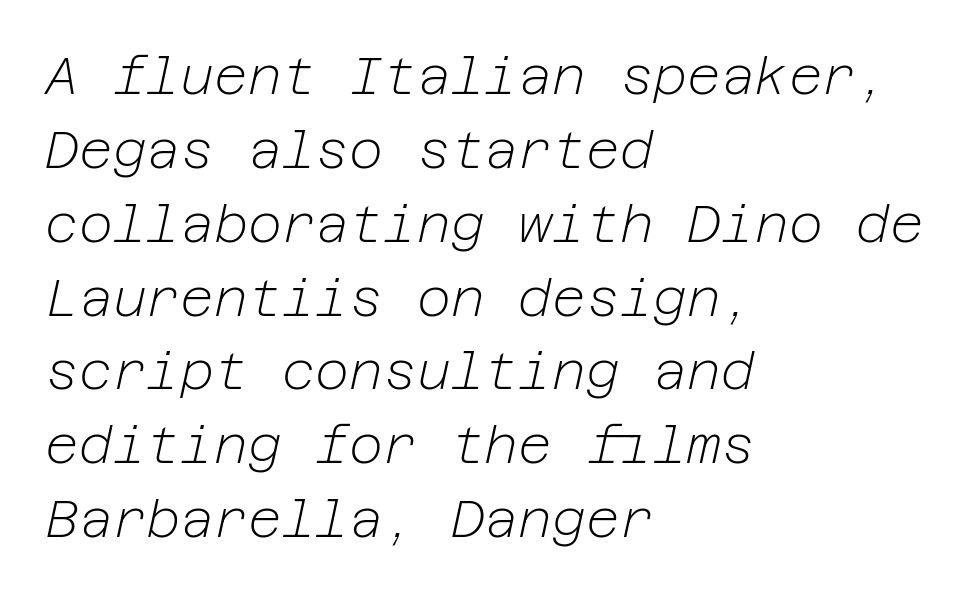
Stroke thickness stays within the range of a standard reading face or lighter. Typeset ragged right — the left edge is the straight one. Slant detected: the letters are inclined. Plain, unruled lines of type. Spacing between characters is what you'd get straight out of the box.
